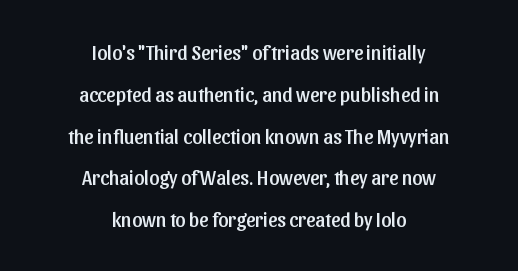
The image shows 20 px text type, upright; set centered, loose line spacing (2.09x), normal letter spacing, not underlined.
